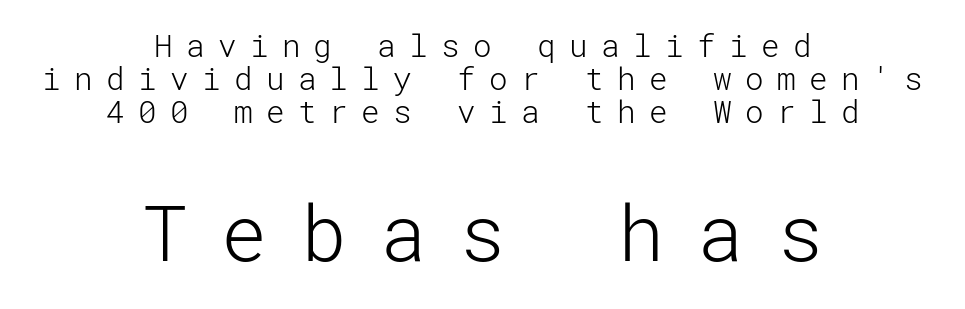
{"serif": "no", "italic": "no", "bold": "no", "weight": "light", "width": "normal", "stroke_contrast": "low", "x_height": "medium", "underline": "no", "align": "center", "line_spacing": "tight", "line_spacing_ratio": 1.07, "letter_spacing": "wide", "letter_spacing_em": 0.43, "larger_block": "second", "size_ratio": 2.48, "glyph_px": 77}
